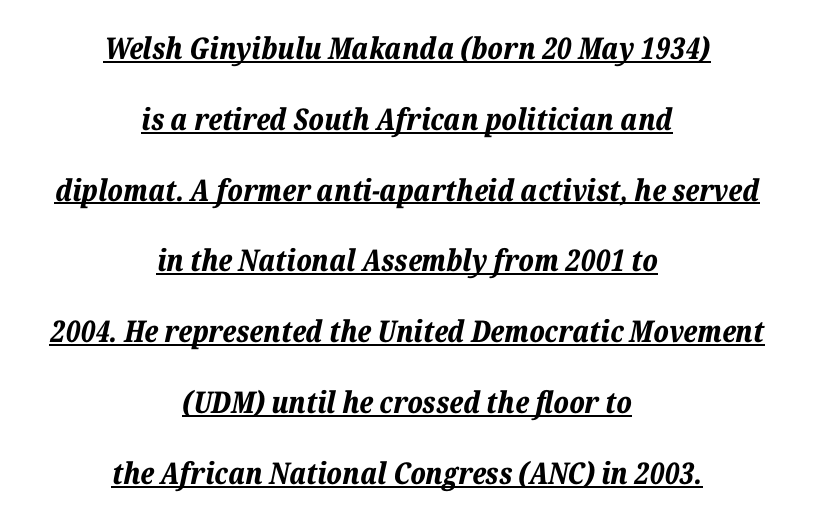
The image shows 30 px bold type, italic (leaning right); set centered, loose line spacing (2.36x), normal letter spacing, underlined; low stroke contrast and a medium x-height.
